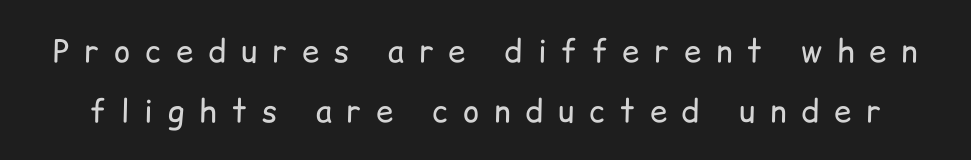
{"serif": "no", "italic": "no", "bold": "no", "weight": "regular", "width": "normal", "stroke_contrast": "low", "x_height": "medium", "monospaced": "no", "underline": "no", "line_spacing": "loose", "line_spacing_ratio": 1.95, "letter_spacing": "wide", "letter_spacing_em": 0.48, "glyph_px": 31}
